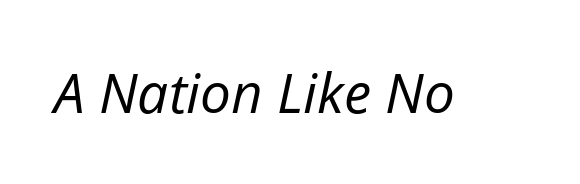
Between one letter and the next there's only the usual sliver of space. Is this a fixed-width face? No — the glyphs have proportional, varying widths. No extra ink here — the face is not bold. Does the lettering tilt? It does — this is italic. Decoration check: the copy has no underline.
